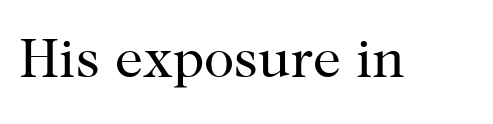
The image shows 56 px regular-weight serif type, upright; set normal letter spacing, not underlined; high stroke contrast and a medium x-height.
